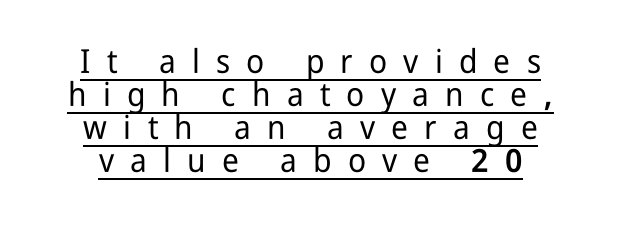
Q: Is the text italic (slanted)? A: No, it is upright.
Q: Is the typeface a serif or a sans-serif typeface? A: Sans-serif.
Q: Is the text underlined? A: Yes.
Q: How is the paragraph aligned? A: Centered.
Q: Is the spacing between letters normal or unusually wide? A: Unusually wide.
Q: Is the spacing between lines tight, normal or loose? A: Tight.
Q: Width (condensed, normal, or wide)? A: Condensed.
Q: Stroke contrast? A: Low.
Q: x-height? A: Medium.
Q: Monospaced? A: No.
